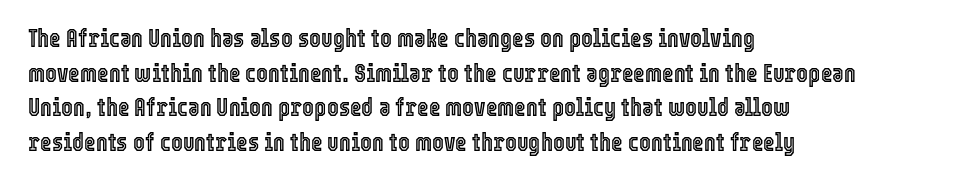
Q: Is the text italic (slanted)? A: No, it is upright.
Q: Is the text underlined? A: No.
Q: How is the paragraph aligned? A: Left-aligned.
Q: Is the spacing between letters normal or unusually wide? A: Normal.
Q: Is the spacing between lines tight, normal or loose? A: Normal.
